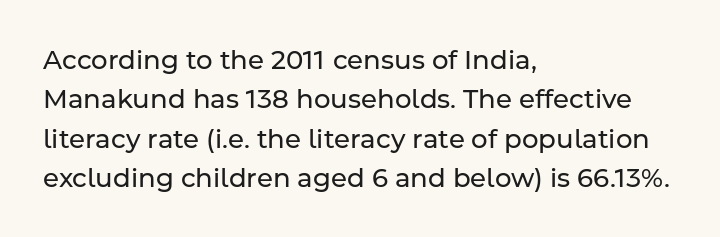
{"italic": "no", "bold": "no", "underline": "no", "align": "left", "line_spacing": "normal", "line_spacing_ratio": 1.51, "letter_spacing": "normal", "letter_spacing_em": 0.0, "glyph_px": 26}
